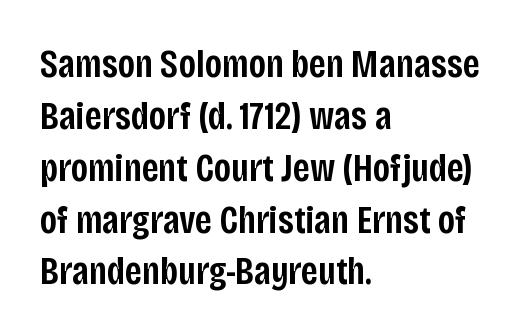
{"serif": "no", "italic": "no", "bold": "semi", "weight": "semibold", "width": "condensed", "stroke_contrast": "low", "x_height": "large", "monospaced": "no", "underline": "no", "align": "left", "line_spacing": "normal", "line_spacing_ratio": 1.33, "letter_spacing": "normal", "letter_spacing_em": 0.0, "glyph_px": 39}
